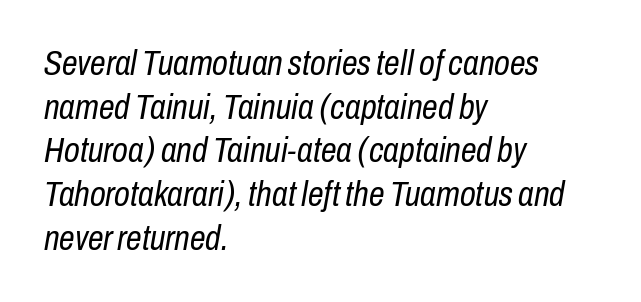
The passage shown is not underscored anywhere. The leading is moderate, giving the passage an even texture. Stroke mass is kept to a normal reading level or below. Which margin do the lines hug? The left one — the right edge is uneven. These lines were composed using italics. The rendering keeps characters at their native spacing.
